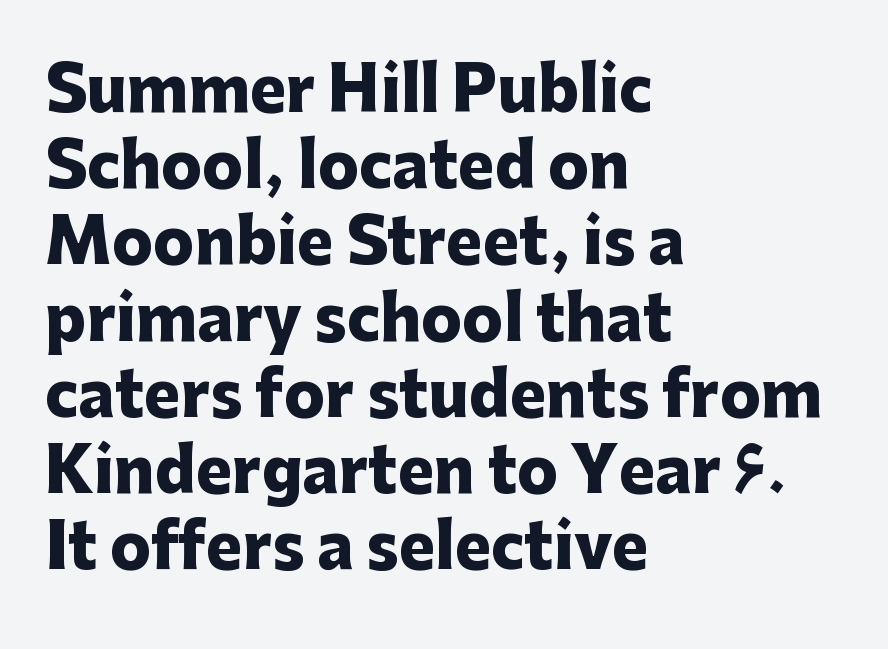
Line beginnings align vertically; line endings do not. Strokes here are thick enough to call this a true bold. Plain, unruled lines of type. The lettering holds an erect, upright posture throughout.
